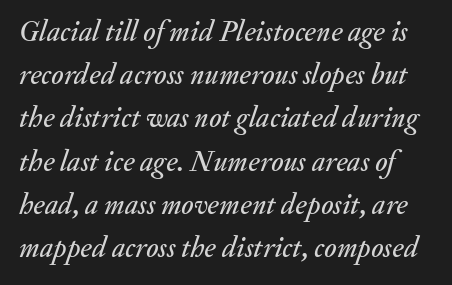
Each word holds together tightly as a unit, with standard inter-letter gaps. Do the characters align in a grid? No, the font is proportional. The foot of each line stays bare and open. What's the leading like? Ordinary, nothing unusual. Slanted lettering throughout.
